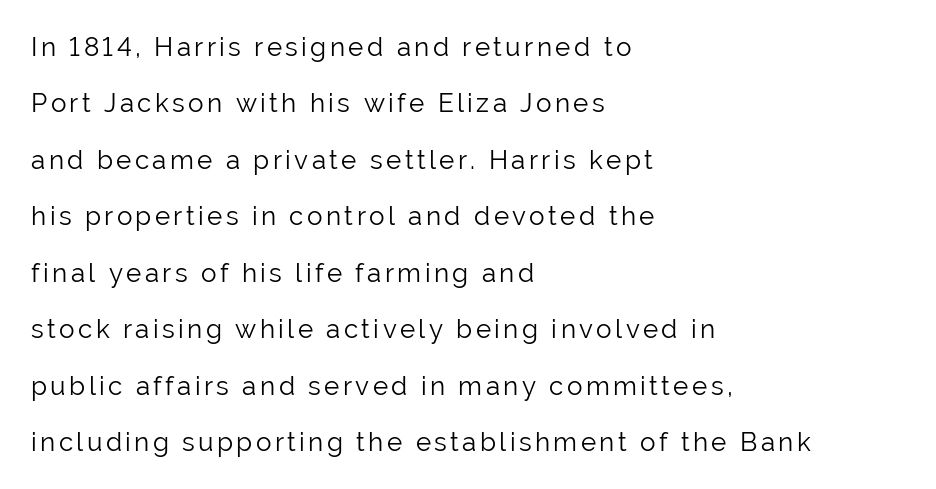
Q: Is the text bold? A: No.
Q: Is the text italic (slanted)? A: No, it is upright.
Q: Is the text underlined? A: No.
Q: How is the paragraph aligned? A: Left-aligned.
Q: Is the spacing between lines tight, normal or loose? A: Loose.
